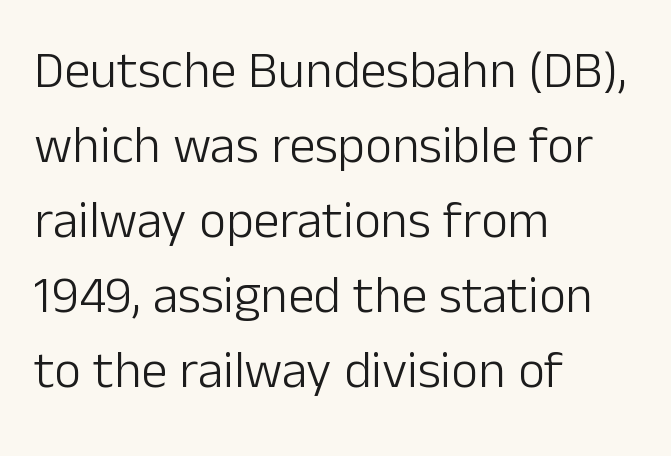
{"serif": "no", "italic": "no", "bold": "no", "weight": "light", "width": "normal", "stroke_contrast": "low", "x_height": "medium", "monospaced": "no", "underline": "no", "align": "left", "line_spacing": "normal", "line_spacing_ratio": 1.44, "letter_spacing": "normal", "letter_spacing_em": 0.0, "glyph_px": 52}
